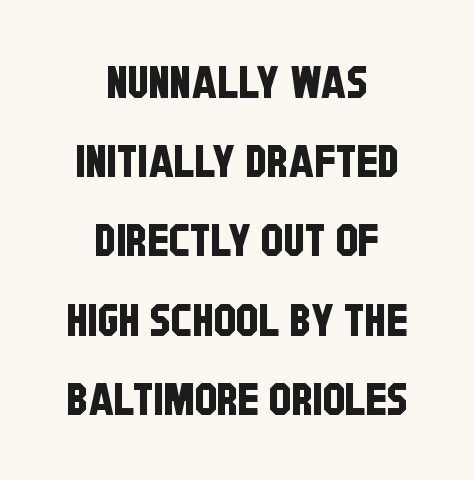
The image shows 45 px condensed sans-serif type; set centered, line spacing 1.76x, normal letter spacing, not underlined; low stroke contrast and a large x-height.
